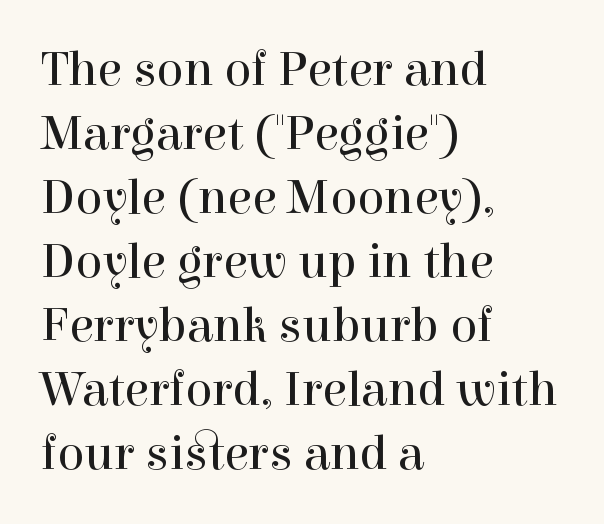
The image shows 50 px regular-weight serif type, upright; set left-aligned, normal line spacing (1.28x), normal letter spacing, not underlined; a medium x-height.
